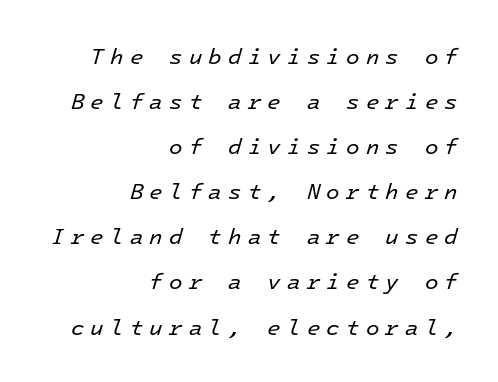
The image shows 22 px text type, italic (leaning right); set right-aligned, loose line spacing (2.05x), unusually wide letter spacing (+0.28 em), not underlined.
